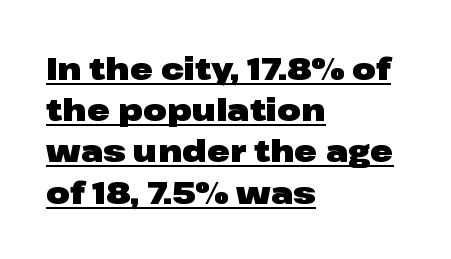
Q: Is the text bold? A: Yes.
Q: Is the text italic (slanted)? A: No, it is upright.
Q: Is the typeface a serif or a sans-serif typeface? A: Sans-serif.
Q: Is the text underlined? A: Yes.
Q: How is the paragraph aligned? A: Left-aligned.
Q: Is the spacing between letters normal or unusually wide? A: Normal.
Q: Is the spacing between lines tight, normal or loose? A: Normal.
Q: Width (condensed, normal, or wide)? A: Wide.
Q: Stroke contrast? A: Low.
Q: x-height? A: Medium.
Q: Monospaced? A: No.
